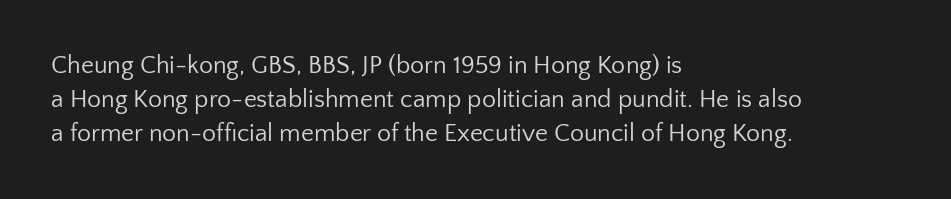
Q: Is the text bold? A: No.
Q: Is the text italic (slanted)? A: No, it is upright.
Q: Is the text underlined? A: No.
Q: How is the paragraph aligned? A: Left-aligned.
Q: Is the spacing between letters normal or unusually wide? A: Normal.
Q: Is the spacing between lines tight, normal or loose? A: Normal.
